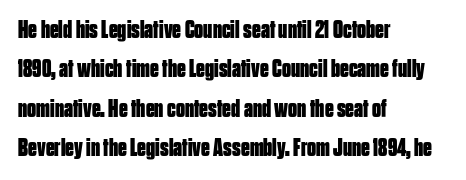
The image shows 25 px bold type, upright; set left-aligned, normal line spacing (1.58x), normal letter spacing, not underlined.
